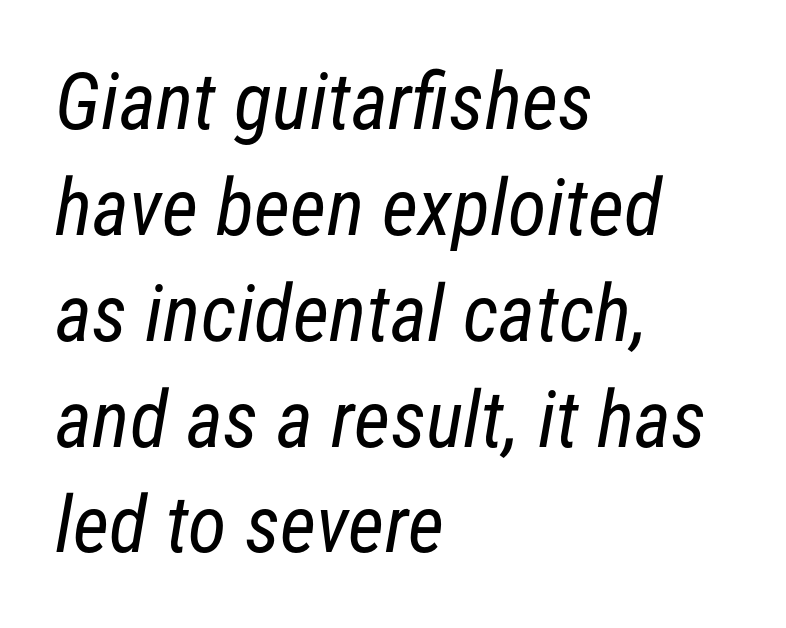
The image shows 79 px regular-weight, condensed sans-serif type; set left-aligned, normal line spacing (1.34x), normal letter spacing, not underlined; low stroke contrast and a medium x-height.
